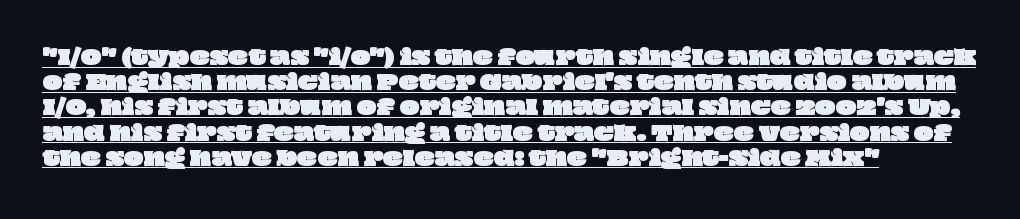
Q: Is the text underlined? A: Yes.
Q: How is the paragraph aligned? A: Left-aligned.
Q: Is the spacing between letters normal or unusually wide? A: Normal.
